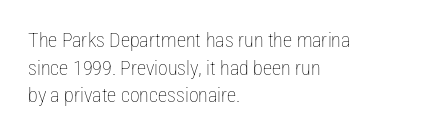
This rendering leaves character spacing at its baseline value. These lines stack with their left ends in a neat column. Reading down the column, the eye jumps a familiar distance to each next line. Stroke mass is kept to a normal reading level or below. Unlike italic type, these characters show no tilt at all. No word sits above an underline.
